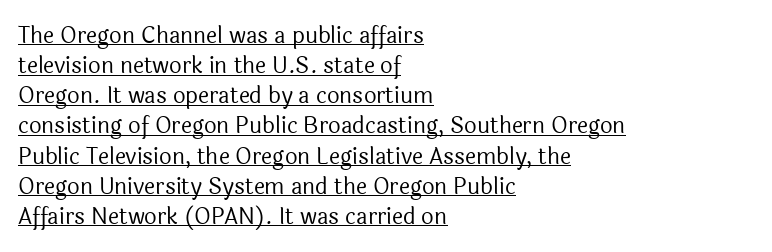
The image shows 22 px text type, upright; set left-aligned, normal line spacing (1.37x), normal letter spacing, underlined.
